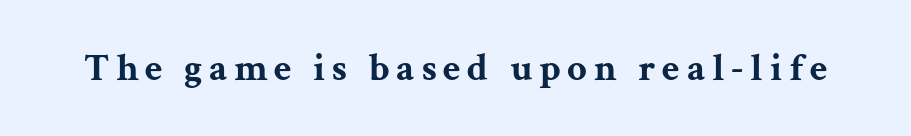
You can tell it's not italic because the verticals are truly vertical. Chunky letters — that's bold for sure. The type family on display is of the serif kind. The rendering uses natural spacing where letterforms have individual widths.
